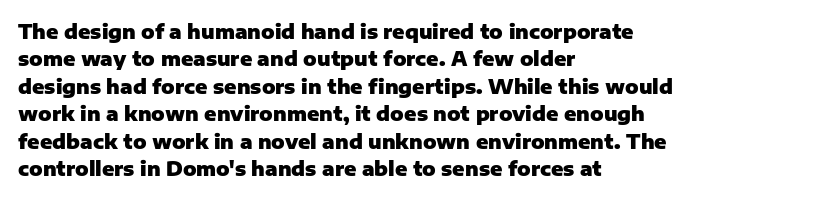
{"italic": "no", "bold": "yes", "underline": "no", "align": "left", "line_spacing": "normal", "line_spacing_ratio": 1.37, "letter_spacing": "normal", "letter_spacing_em": 0.0, "glyph_px": 20}
